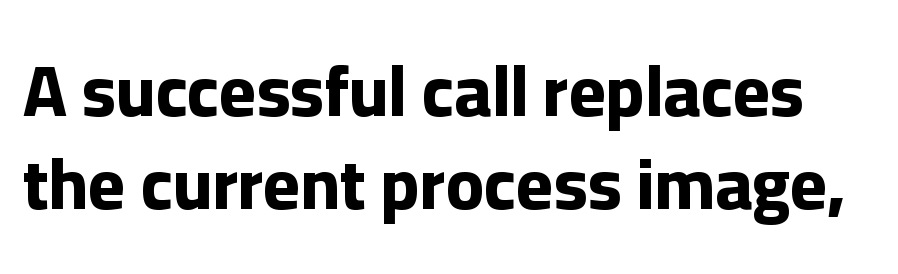
Q: Is the text bold? A: Yes.
Q: Is the text italic (slanted)? A: No, it is upright.
Q: Is the typeface a serif or a sans-serif typeface? A: Sans-serif.
Q: Is the text underlined? A: No.
Q: Is the spacing between letters normal or unusually wide? A: Normal.
Q: Is the spacing between lines tight, normal or loose? A: Normal.
Q: Width (condensed, normal, or wide)? A: Normal.
Q: Stroke contrast? A: Low.
Q: x-height? A: Medium.
Q: Monospaced? A: No.
